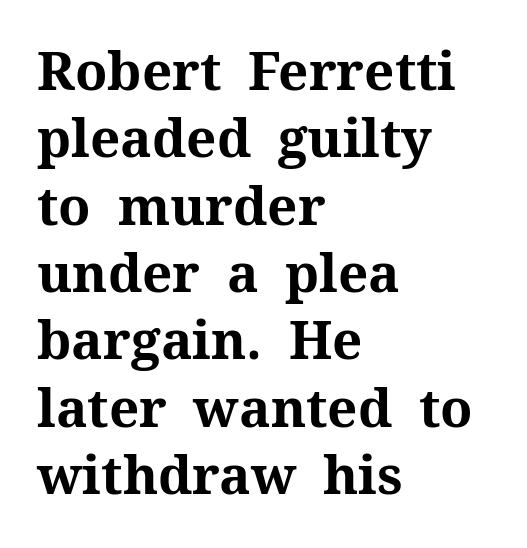
{"serif": "yes", "italic": "no", "bold": "yes", "weight": "bold", "width": "normal", "stroke_contrast": "medium", "x_height": "medium", "monospaced": "no", "underline": "no", "align": "left", "line_spacing": "normal", "line_spacing_ratio": 1.27, "letter_spacing": "normal", "letter_spacing_em": 0.0, "glyph_px": 53}
